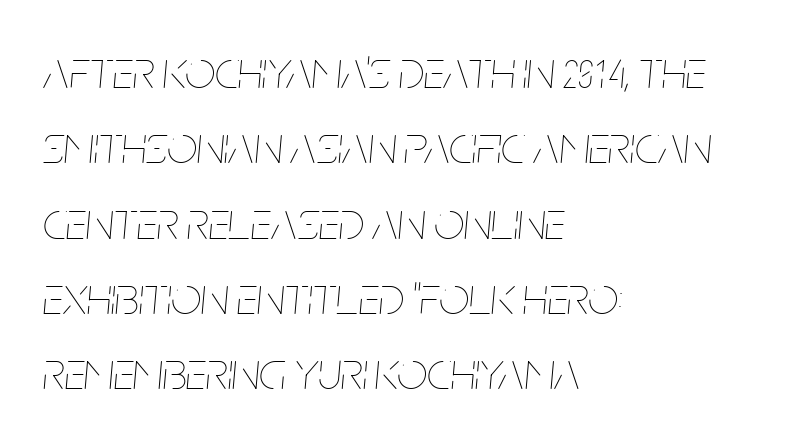
{"italic": "yes", "lean": "right", "slant_degrees": 5, "bold": "no", "weight": "thin", "width": "condensed", "stroke_contrast": "low", "x_height": "large", "monospaced": "no", "underline": "no", "align": "left", "line_spacing": "normal", "line_spacing_ratio": 1.42, "letter_spacing": "normal", "letter_spacing_em": 0.0, "glyph_px": 53}
